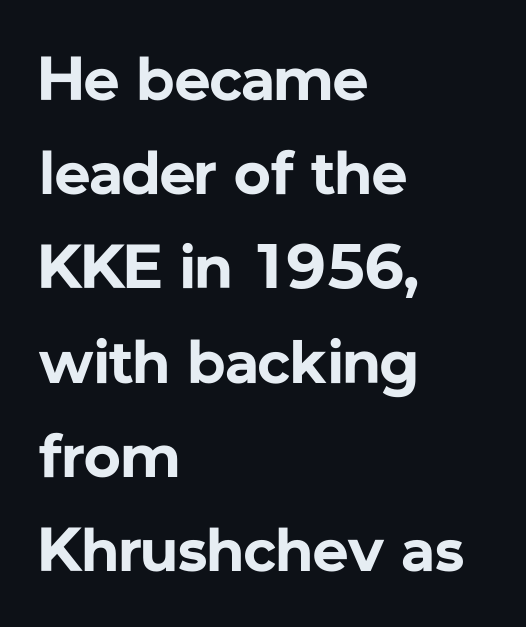
The image shows 62 px bold sans-serif type, upright; set left-aligned, normal line spacing (1.52x), normal letter spacing, not underlined; low stroke contrast and a medium x-height.
